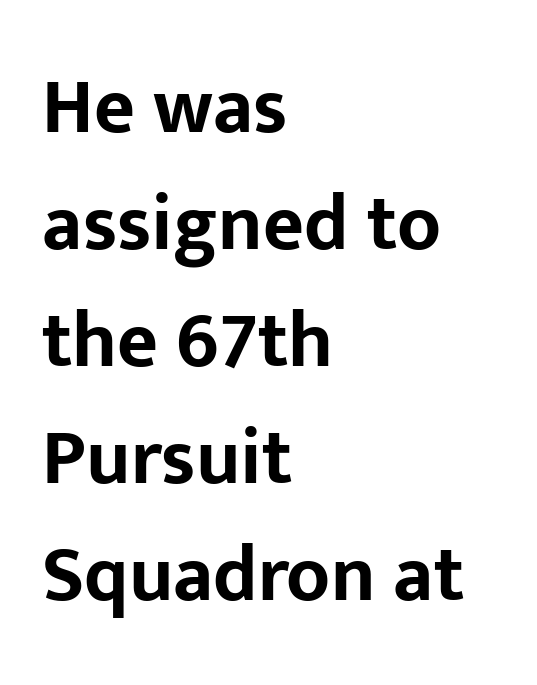
Q: Is the text bold? A: Yes.
Q: Is the text italic (slanted)? A: No, it is upright.
Q: Is the typeface a serif or a sans-serif typeface? A: Sans-serif.
Q: Is the text underlined? A: No.
Q: How is the paragraph aligned? A: Left-aligned.
Q: Is the spacing between letters normal or unusually wide? A: Normal.
Q: Is the spacing between lines tight, normal or loose? A: Normal.
Q: Width (condensed, normal, or wide)? A: Normal.
Q: Stroke contrast? A: Low.
Q: x-height? A: Medium.
Q: Monospaced? A: No.
